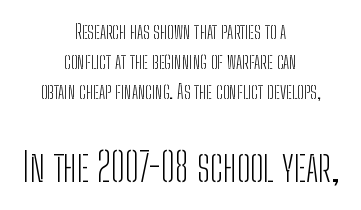
The image shows 40 px light, condensed sans-serif type, upright; set centered, normal line spacing (1.51x), normal letter spacing, not underlined; the second (bottom) block is 2.0x larger; low stroke contrast and a medium x-height.
